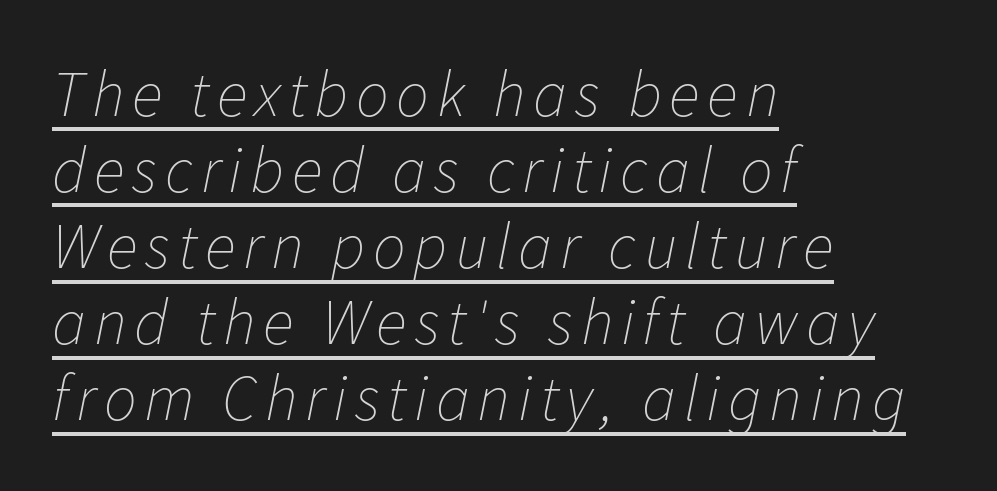
The image shows 65 px thin type, italic (leaning right); set left-aligned, line spacing 1.17x, underlined; low stroke contrast and a medium x-height.
